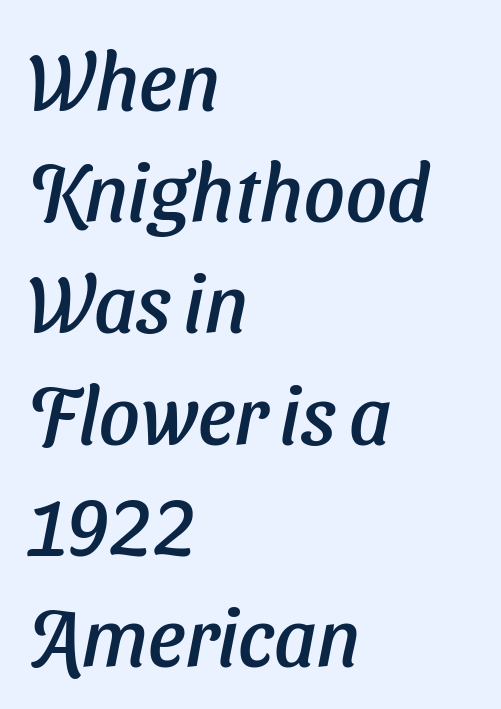
If you drew a ruler down the left edge, every line would touch it. Does extra space separate the letters? No, they use regular spacing. Compared with ordinary roman type, these characters are visibly tilted. The rendering uses natural spacing where letterforms have individual widths. Each row of text sits above clean, open space. The passage shown stacks its lines at a standard gap.
